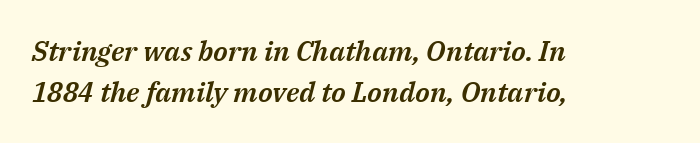
The image shows 28 px text type, italic (leaning right); set left-aligned, normal line spacing (1.47x), normal letter spacing, not underlined; medium stroke contrast and a medium x-height.
